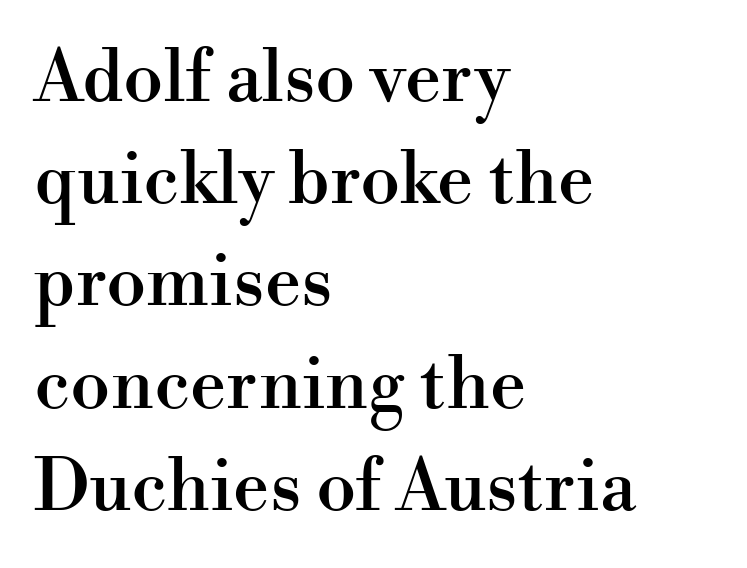
{"serif": "yes", "italic": "no", "width": "normal", "stroke_contrast": "high", "x_height": "small", "monospaced": "no", "underline": "no", "align": "left", "line_spacing": "normal", "line_spacing_ratio": 1.42, "letter_spacing": "normal", "letter_spacing_em": 0.0, "glyph_px": 72}
